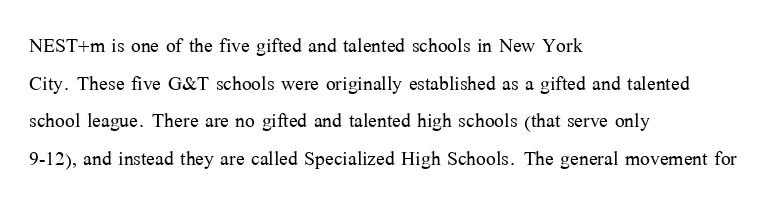
This sample is left-justified, so line endings fall wherever the words run out. Short note: letters normally spaced. These lines were composed using upright roman letters. Nothing heavy about these letters — not bold at all. The glyphs are unaccompanied by any horizontal stroke below them. Quick note: interline space is typical.
